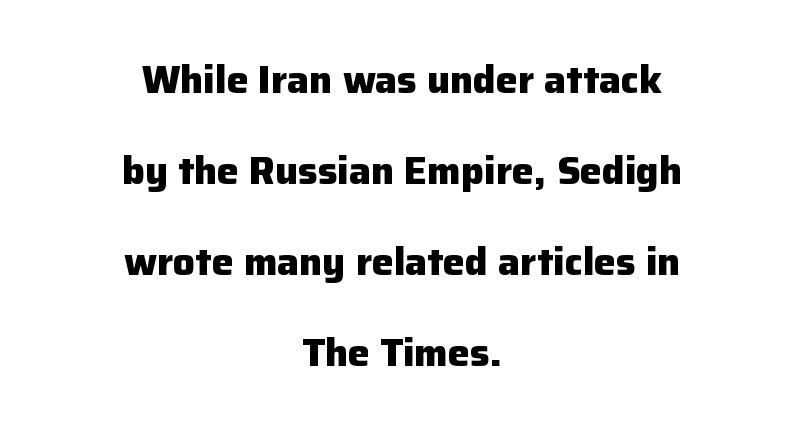
The image shows 39 px heavy sans-serif type, upright; set centered, loose line spacing (2.33x), normal letter spacing, not underlined; low stroke contrast and a medium x-height.
